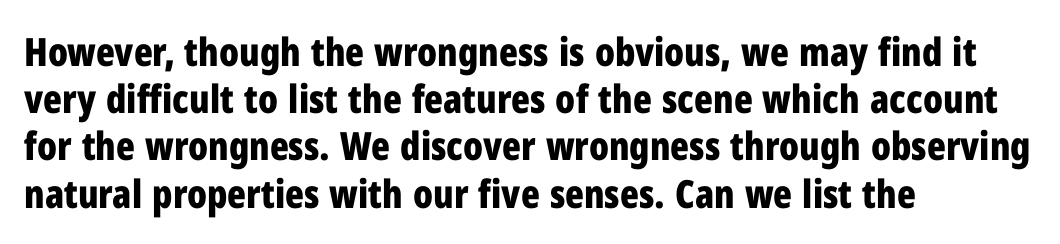
Descenders hang freely into open space. The gaps between neighbouring characters are ordinary and unremarkable. A dark, heavy texture on the line: the type is bold. Type style note: lacks serifs.
